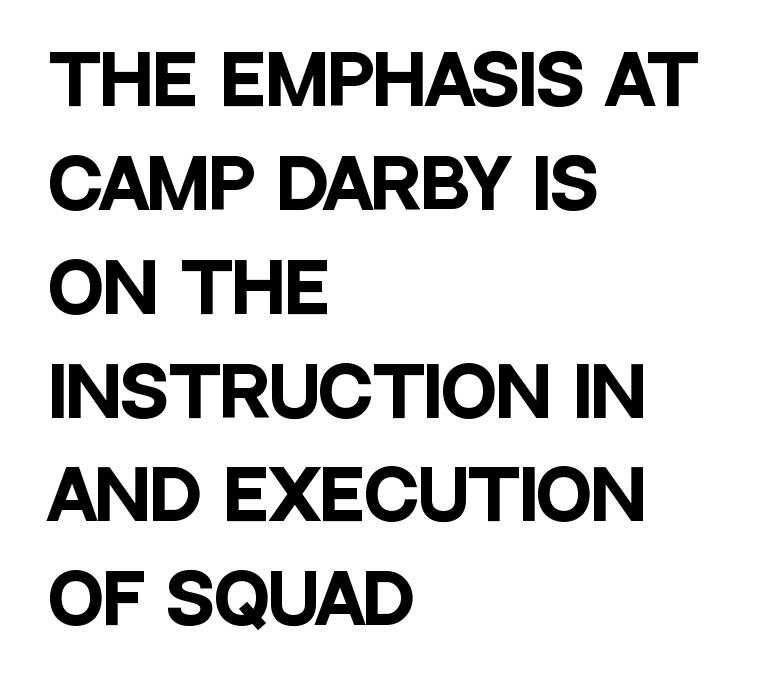
Glyph-to-glyph distance matches everyday printed text. This is roman type, the default non-slanted kind. The sample has been set heavy, in full bold. You could not count columns in this text — the font is proportionally spaced. If you measured baseline to baseline, you'd find a middling distance. Nothing sits at the stroke ends, so this counts as sans-serif.
